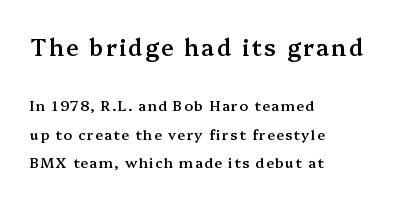
The image shows 23 px text type, upright; set left-aligned, loose line spacing (2.03x), not underlined; the first (top) block is 1.64x larger.
